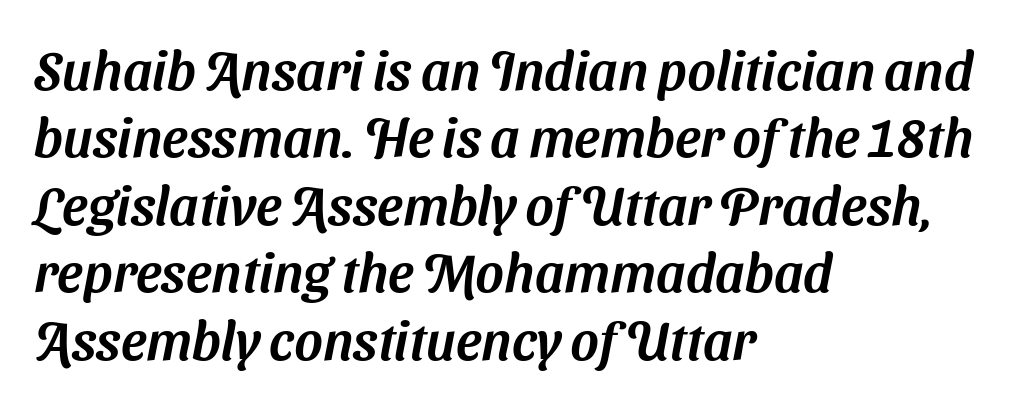
The image shows 54 px sans-serif type; set left-aligned, normal line spacing (1.25x), normal letter spacing, not underlined; medium stroke contrast and a medium x-height.
